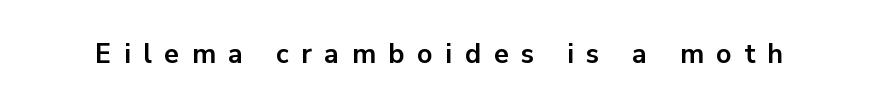
{"italic": "no", "bold": "yes", "underline": "no", "letter_spacing": "wide", "letter_spacing_em": 0.47, "glyph_px": 27}
